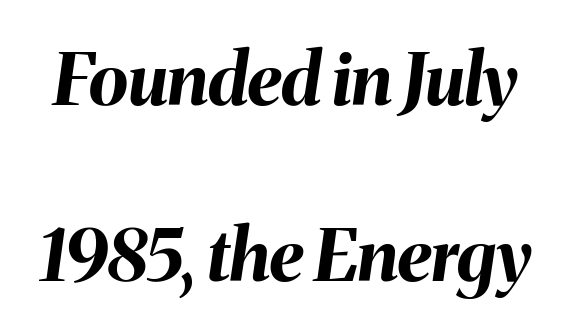
{"italic": "yes", "lean": "right", "slant_degrees": 8, "bold": "yes", "weight": "bold", "width": "normal", "stroke_contrast": "medium", "x_height": "medium", "monospaced": "no", "underline": "no", "line_spacing": "loose", "line_spacing_ratio": 2.45, "letter_spacing": "normal", "letter_spacing_em": 0.0, "glyph_px": 72}
